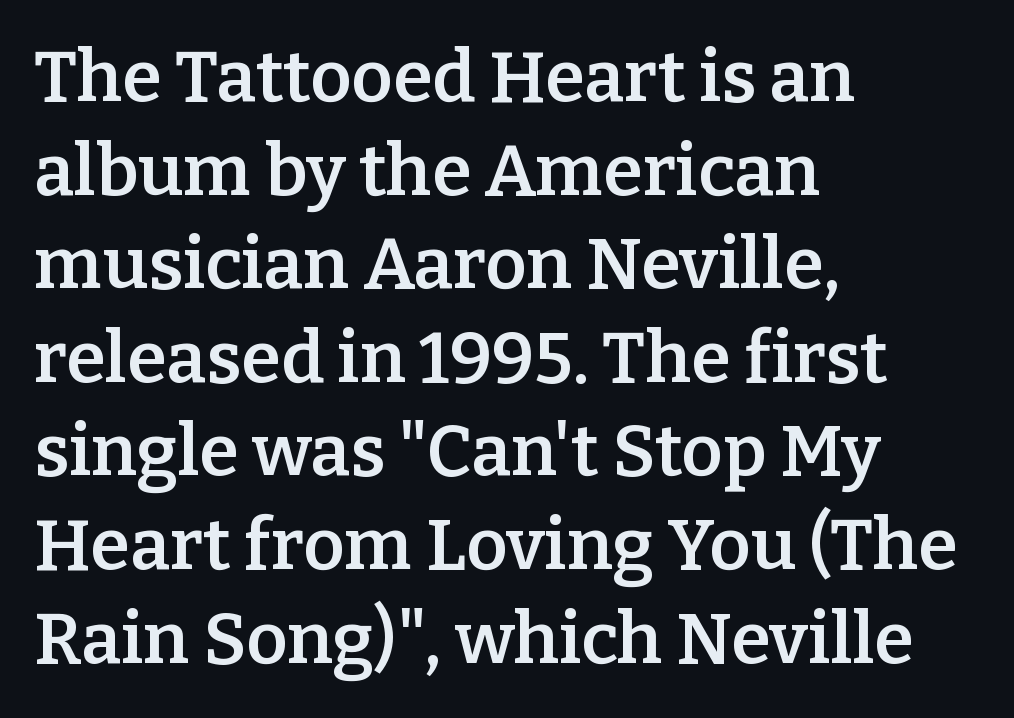
The image shows 72 px semibold serif type, upright; set left-aligned, normal line spacing (1.3x), normal letter spacing, not underlined; low stroke contrast and a medium x-height.
